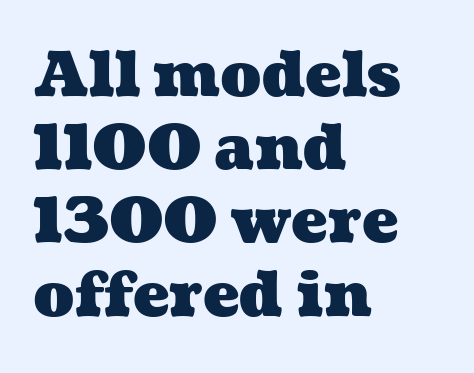
The image shows 61 px heavy, wide type; set left-aligned, line spacing 1.2x, normal letter spacing, not underlined; medium stroke contrast and a medium x-height.
